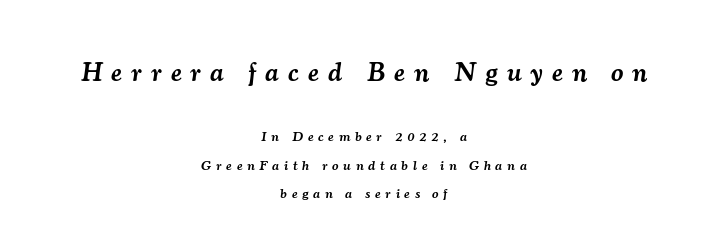
The image shows 27 px text type, italic (leaning right); set centered, loose line spacing (2.03x), unusually wide letter spacing (+0.34 em), not underlined; the first (top) block is 1.93x larger.
